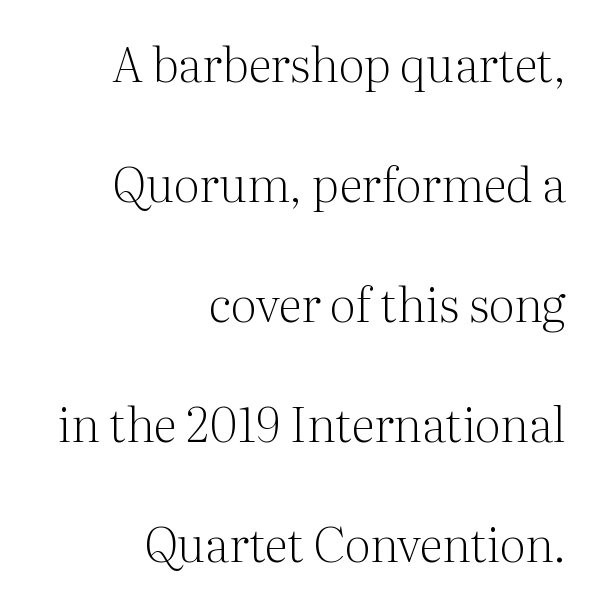
The image shows 48 px light serif type, upright; set right-aligned, loose line spacing (2.5x), normal letter spacing, not underlined; medium stroke contrast and a medium x-height.
